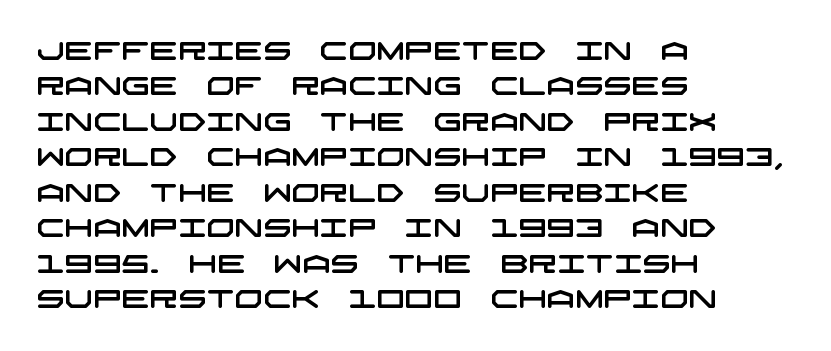
Q: Is the text underlined? A: No.
Q: How is the paragraph aligned? A: Left-aligned.
Q: Is the spacing between letters normal or unusually wide? A: Normal.
Q: Is the spacing between lines tight, normal or loose? A: Normal.
